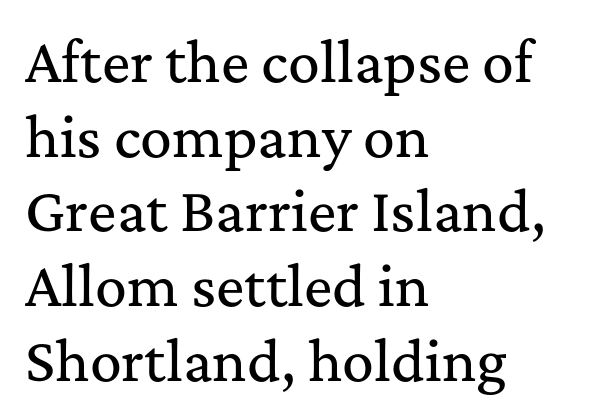
The rendering uses natural spacing where letterforms have individual widths. The zone under the glyphs is completely vacant. Designer's note — italics off, roman on. Typeset ragged right — the left edge is the straight one. What kind of face is this? One with serifs.
